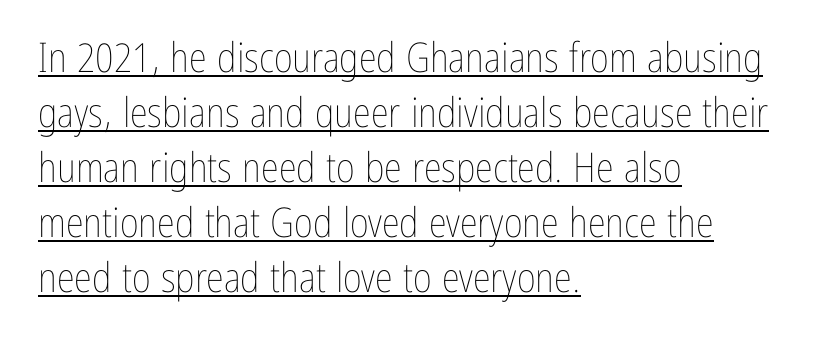
Observe the ordinary spacing: letters are neighbours, not strangers. Regular leading. The passage is arranged the way most books set body copy — flush left. The typeface has the unassuming heft of standard copy or less. Here the designer chose a conventional face with non-uniform glyph widths.
